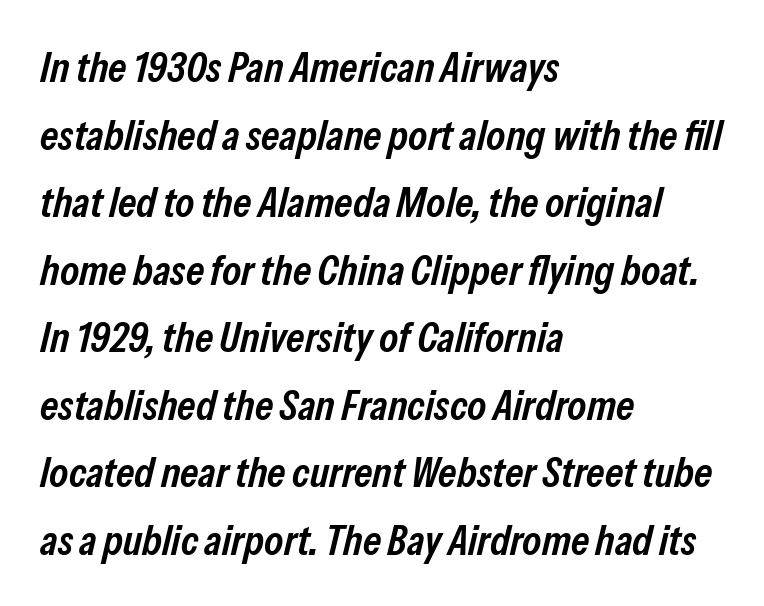
{"italic": "yes", "lean": "right", "slant_degrees": 13, "bold": "semi", "weight": "semibold", "width": "condensed", "stroke_contrast": "low", "x_height": "medium", "monospaced": "no", "underline": "no", "align": "left", "line_spacing": "normal", "line_spacing_ratio": 1.57, "letter_spacing": "normal", "letter_spacing_em": 0.0, "glyph_px": 43}
